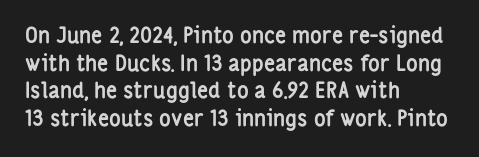
These words are printed bold, with thick strokes throughout. The string is rendered with underlining switched off. What's the leading like? Ordinary, nothing unusual. Tracking value appears to be zero — textbook default spacing. This rendering uses left alignment, leaving the right contour irregular. Every stem runs plumb, perpendicular to the baseline.
